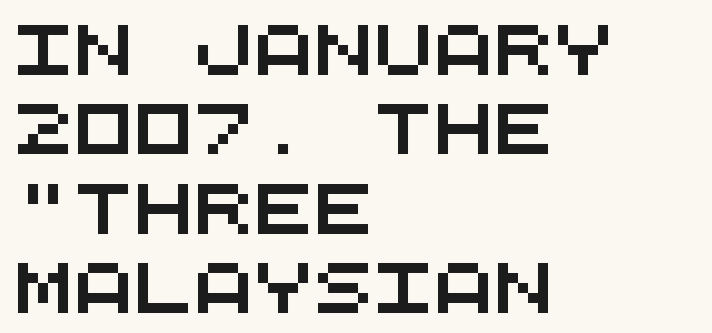
The image shows 50 px wide sans-serif type, monospaced; set left-aligned, normal line spacing (1.59x), normal letter spacing, not underlined; medium stroke contrast and a large x-height.
